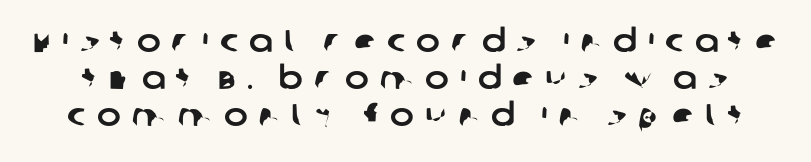
The image shows 32 px sans-serif type; set line spacing 1.16x, unusually wide letter spacing (+0.34 em), not underlined; low stroke contrast and a large x-height.
